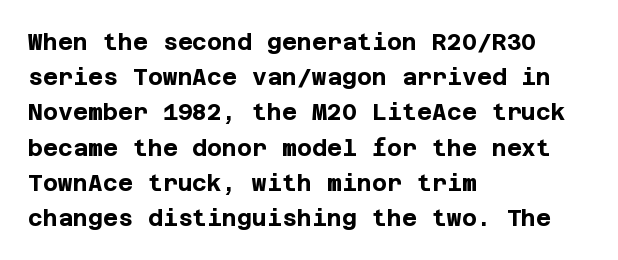
Each new line begins a customary step beneath the previous one. This rendering leaves character spacing at its baseline value. The lettering stays uniformly vertical, giving the passage a roman look. This rendering features lettering with no underline. A student would call this left alignment; a typographer would say flush left, rag right. Is the type bold? Yes — the strokes are clearly thick and heavy.
